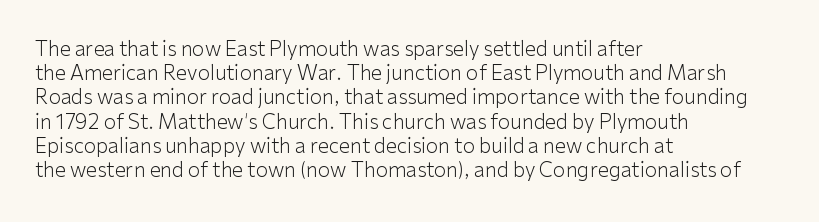
Q: Is the text bold? A: No.
Q: Is the text italic (slanted)? A: No, it is upright.
Q: Is the text underlined? A: No.
Q: How is the paragraph aligned? A: Left-aligned.
Q: Is the spacing between letters normal or unusually wide? A: Normal.
